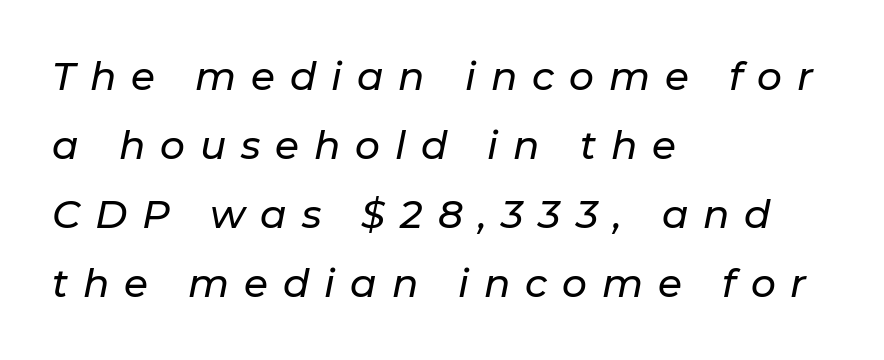
The image shows 39 px text type, italic (leaning right); set left-aligned, line spacing 1.77x, unusually wide letter spacing (+0.38 em), not underlined; low stroke contrast and a medium x-height.
